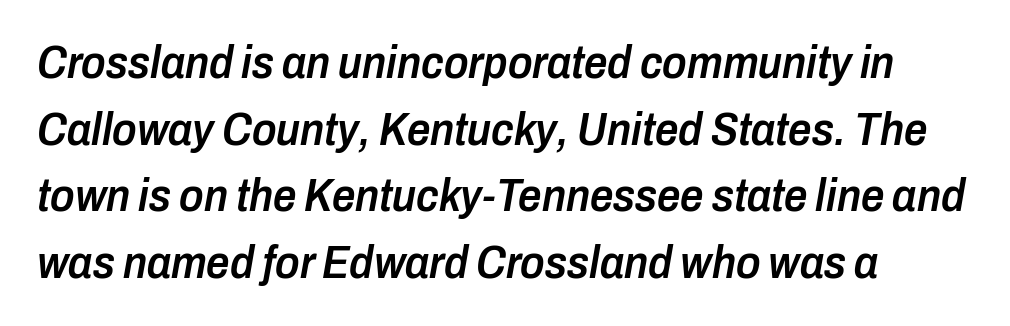
Q: Is the text bold? A: Semi-bold.
Q: Is the text italic (slanted)? A: Yes, it leans right by about 10 degrees.
Q: Is the text underlined? A: No.
Q: How is the paragraph aligned? A: Left-aligned.
Q: Is the spacing between letters normal or unusually wide? A: Normal.
Q: Is the spacing between lines tight, normal or loose? A: Normal.
Q: Width (condensed, normal, or wide)? A: Condensed.
Q: Stroke contrast? A: Low.
Q: x-height? A: Medium.
Q: Monospaced? A: No.
